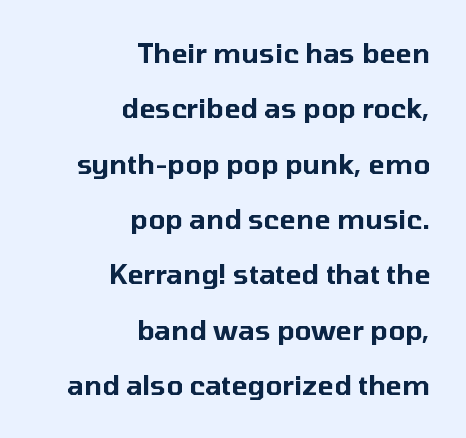
The image shows 27 px text type, upright; set right-aligned, loose line spacing (2.05x), normal letter spacing, not underlined.
